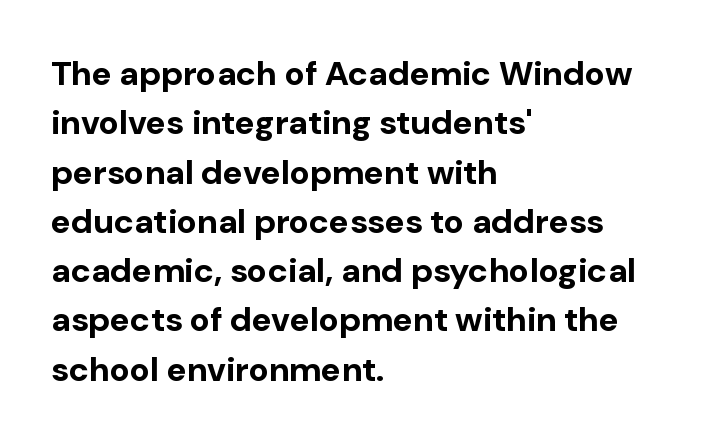
Q: Is the text bold? A: Yes.
Q: Is the text italic (slanted)? A: No, it is upright.
Q: Is the typeface a serif or a sans-serif typeface? A: Sans-serif.
Q: Is the text underlined? A: No.
Q: How is the paragraph aligned? A: Left-aligned.
Q: Is the spacing between letters normal or unusually wide? A: Normal.
Q: Is the spacing between lines tight, normal or loose? A: Normal.
Q: Width (condensed, normal, or wide)? A: Normal.
Q: Stroke contrast? A: Low.
Q: x-height? A: Medium.
Q: Monospaced? A: No.
